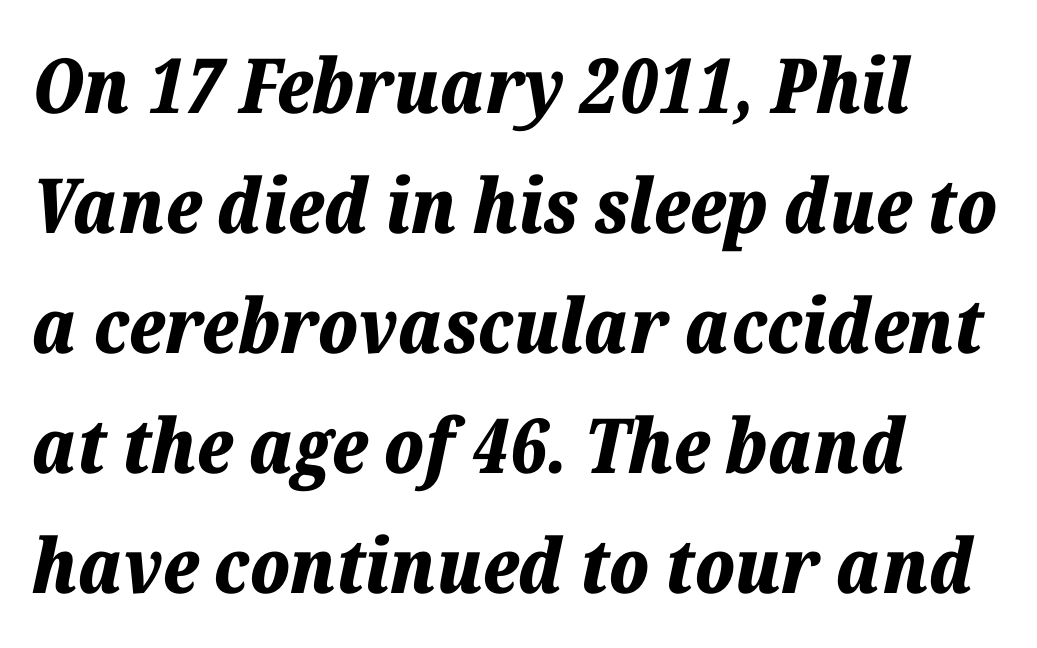
Q: Is the text bold? A: Yes.
Q: Is the text italic (slanted)? A: Yes, it leans right by about 12 degrees.
Q: Is the text underlined? A: No.
Q: How is the paragraph aligned? A: Left-aligned.
Q: Is the spacing between letters normal or unusually wide? A: Normal.
Q: Is the spacing between lines tight, normal or loose? A: Normal.
Q: Width (condensed, normal, or wide)? A: Normal.
Q: Stroke contrast? A: Low.
Q: x-height? A: Medium.
Q: Monospaced? A: No.
